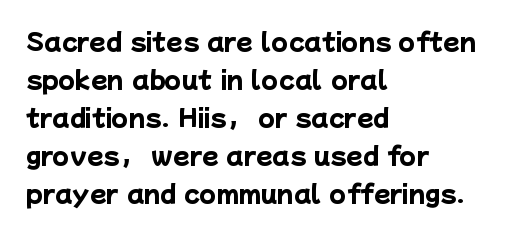
{"bold": "yes", "underline": "no", "align": "left", "line_spacing": "normal", "line_spacing_ratio": 1.58, "letter_spacing": "normal", "letter_spacing_em": 0.0, "glyph_px": 24}
